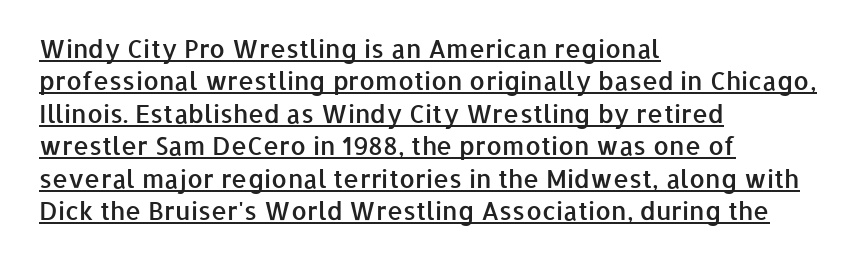
{"italic": "no", "bold": "semi", "underline": "yes", "align": "left", "line_spacing": "normal", "line_spacing_ratio": 1.3, "letter_spacing": "normal", "letter_spacing_em": 0.0, "glyph_px": 25}
